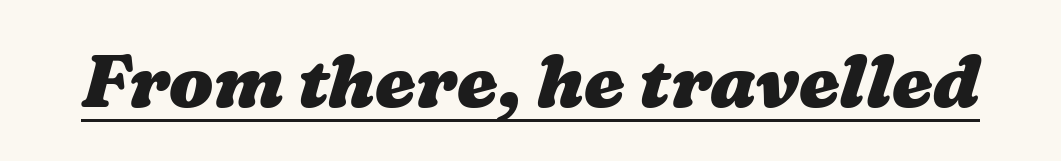
Q: Is the text bold? A: Yes.
Q: Is the text underlined? A: Yes.
Q: Is the spacing between letters normal or unusually wide? A: Normal.
Q: Width (condensed, normal, or wide)? A: Wide.
Q: Stroke contrast? A: Medium.
Q: x-height? A: Medium.
Q: Monospaced? A: No.
